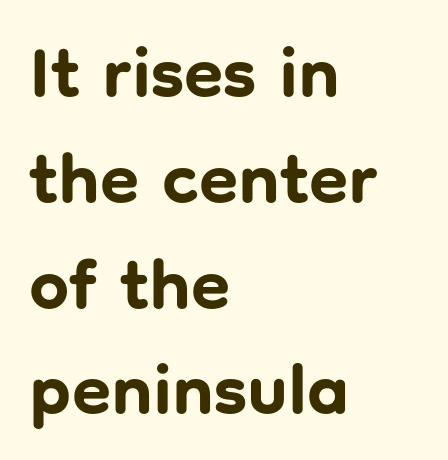
The passage shown is not underscored anywhere. The letters advance in unequal steps, a hallmark of proportional type. Does the leading feel generous? No, just average. Bold? Absolutely — the strokes are thick and heavy.
